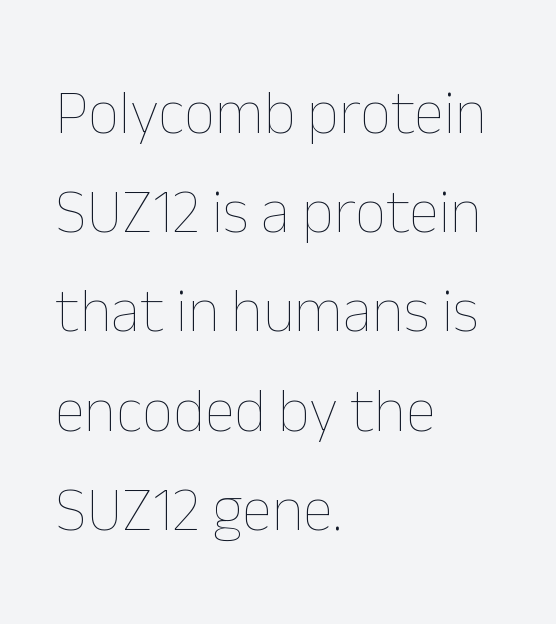
These lines are rendered in a variable-pitch font. Lines of text with bare space underneath. The block of text has a typical density, with ordinary space between rows. The type is set solid horizontally, with unmodified tracking.
